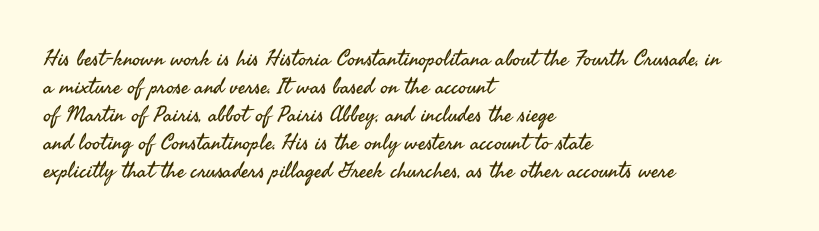
No extra ink here — the face is not bold. Students, observe: this is what conventionally led text looks like. Visually the block forms a straight wall on the left and a jagged coastline on the right. Clear beneath every line of the passage.
